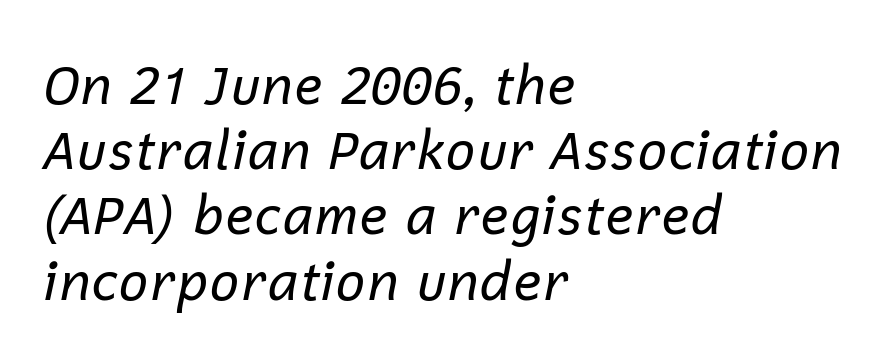
Looks like regular typesetting: each glyph gets only the width it needs. Letters have the restrained weight of plain body copy at most. How are the letters spaced? Ordinarily, with no added tracking. Style check: oblique. The passage is arranged the way most books set body copy — flush left. The strip under each line holds only bare page.
